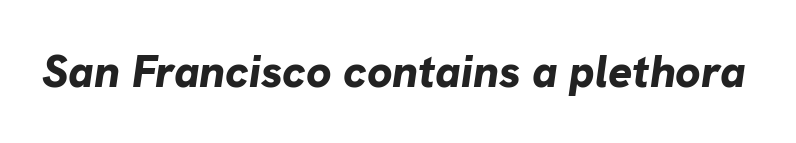
Q: Is the text bold? A: Yes.
Q: Is the text italic (slanted)? A: Yes, it leans right by about 8 degrees.
Q: Is the text underlined? A: No.
Q: Is the spacing between letters normal or unusually wide? A: Normal.
Q: Width (condensed, normal, or wide)? A: Normal.
Q: Stroke contrast? A: Low.
Q: x-height? A: Medium.
Q: Monospaced? A: No.
